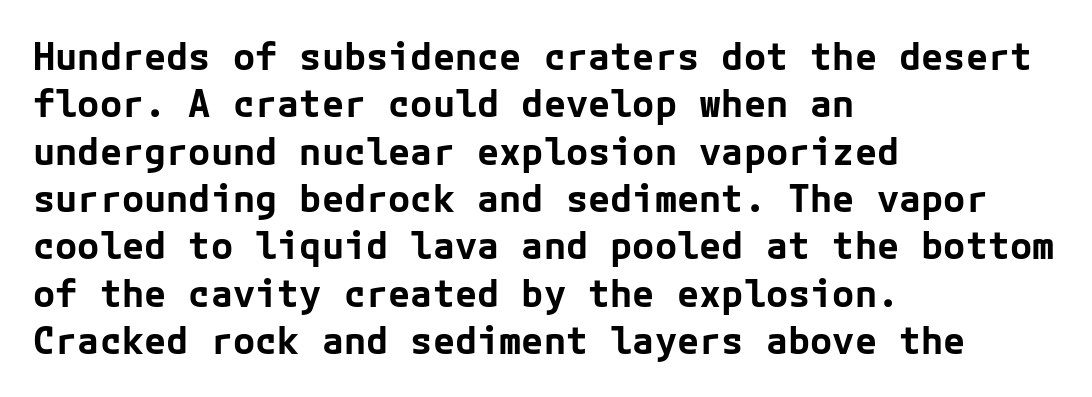
{"serif": "no", "italic": "no", "bold": "yes", "weight": "bold", "width": "normal", "stroke_contrast": "low", "x_height": "medium", "underline": "no", "align": "left", "line_spacing": "normal", "line_spacing_ratio": 1.28, "letter_spacing": "normal", "letter_spacing_em": 0.0, "glyph_px": 37}
